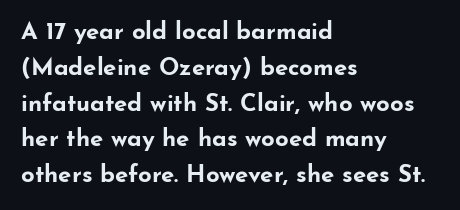
{"italic": "no", "bold": "yes", "underline": "no", "align": "left", "line_spacing": "normal", "line_spacing_ratio": 1.49, "letter_spacing": "normal", "letter_spacing_em": 0.0, "glyph_px": 24}
